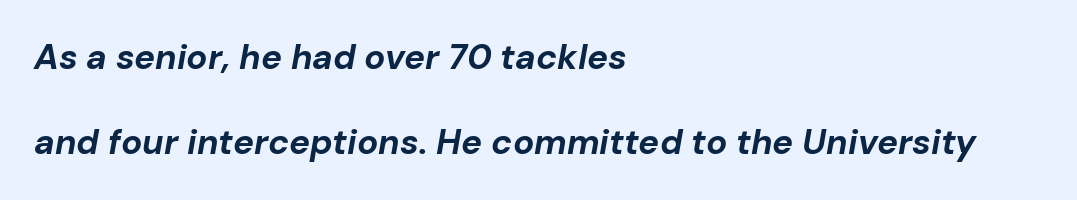
The image shows 35 px bold type, italic (leaning right); set left-aligned, loose line spacing (2.44x), normal letter spacing, not underlined; low stroke contrast and a medium x-height.
